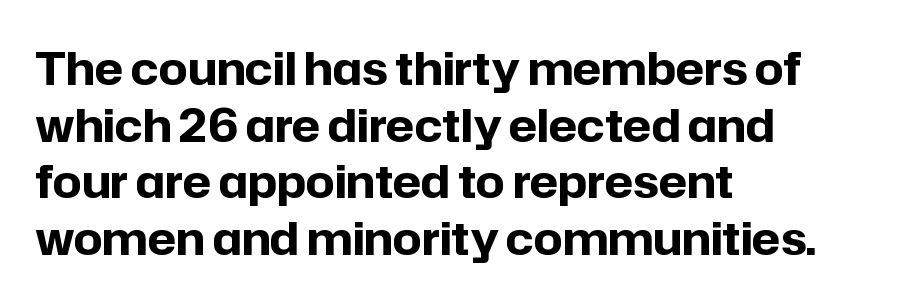
The image shows 45 px bold sans-serif type, upright; set left-aligned, normal line spacing (1.26x), normal letter spacing, not underlined; low stroke contrast and a medium x-height.
